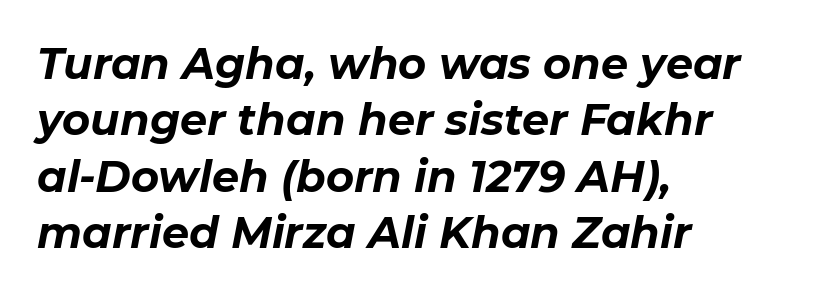
The image shows 43 px bold type, italic (leaning right); set left-aligned, normal line spacing (1.31x), normal letter spacing, not underlined; low stroke contrast and a medium x-height.
